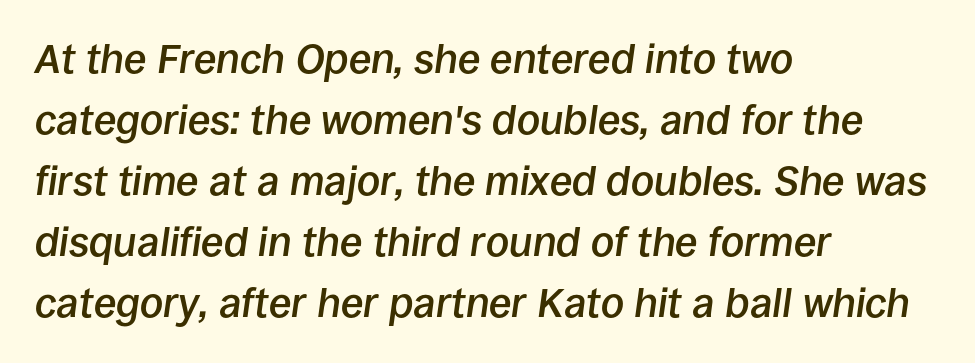
The image shows 41 px semibold type, italic (leaning right); set left-aligned, normal line spacing (1.49x), normal letter spacing, not underlined; low stroke contrast and a large x-height.
